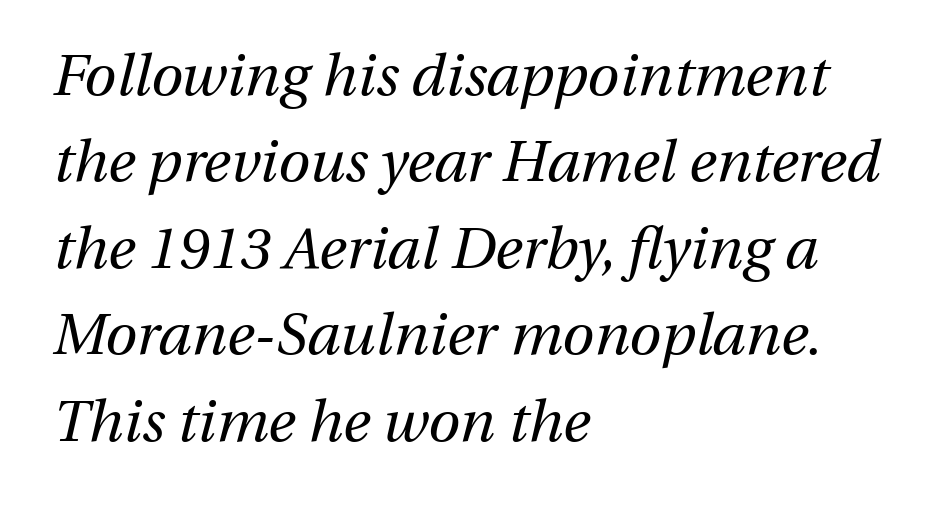
Q: Is the text bold? A: No.
Q: Is the text italic (slanted)? A: Yes, it leans right by about 13 degrees.
Q: Is the text underlined? A: No.
Q: How is the paragraph aligned? A: Left-aligned.
Q: Is the spacing between letters normal or unusually wide? A: Normal.
Q: Is the spacing between lines tight, normal or loose? A: Normal.
Q: Width (condensed, normal, or wide)? A: Normal.
Q: Stroke contrast? A: Medium.
Q: x-height? A: Medium.
Q: Monospaced? A: No.
